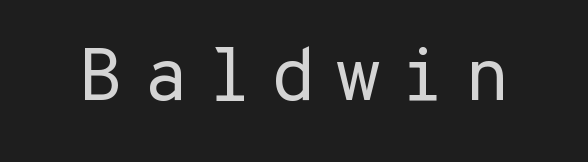
Q: Is the text bold? A: No.
Q: Is the text italic (slanted)? A: No, it is upright.
Q: Is the typeface a serif or a sans-serif typeface? A: Sans-serif.
Q: Is the text underlined? A: No.
Q: Is the spacing between letters normal or unusually wide? A: Unusually wide.
Q: Width (condensed, normal, or wide)? A: Normal.
Q: Stroke contrast? A: Low.
Q: x-height? A: Medium.
Q: Monospaced? A: Yes.
